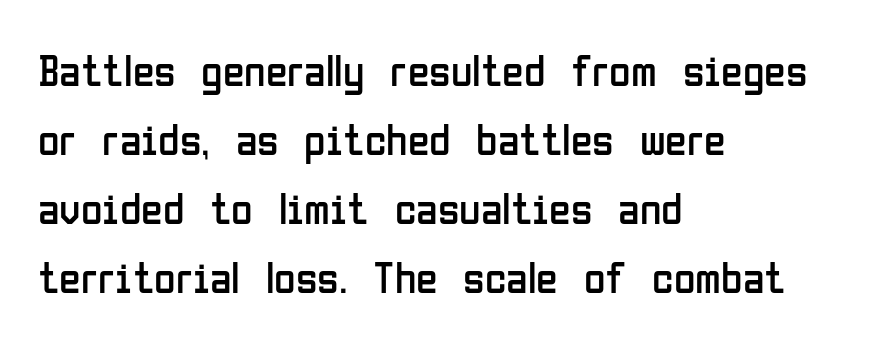
Look at the bottom of the vertical strokes: they stop flat, with no serifs. Typeset ragged right — the left edge is the straight one. A typesetter would call this leading conventional body-copy spacing. No chunkiness to these letters — they're not bold.
